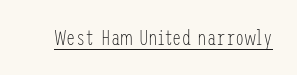
The image shows 21 px text type, upright; set normal letter spacing, underlined.
